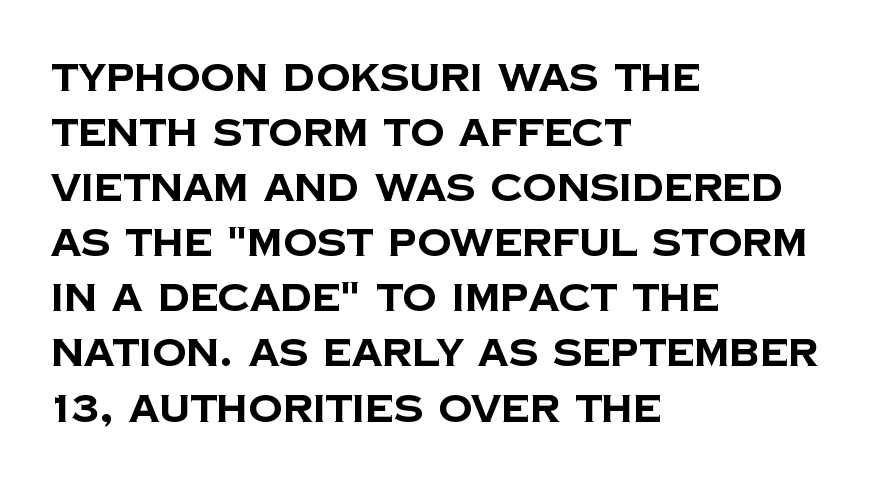
{"serif": "no", "bold": "yes", "weight": "bold", "width": "normal", "stroke_contrast": "low", "x_height": "large", "monospaced": "no", "underline": "no", "align": "left", "line_spacing": "normal", "line_spacing_ratio": 1.45, "letter_spacing": "normal", "letter_spacing_em": 0.0, "glyph_px": 38}
